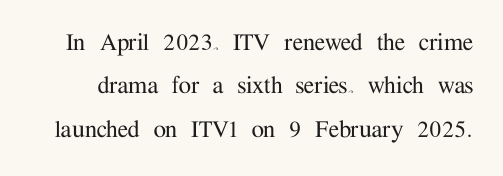
{"serif": "yes", "italic": "no", "width": "normal", "stroke_contrast": "medium", "x_height": "medium", "monospaced": "no", "underline": "no", "line_spacing": "normal", "line_spacing_ratio": 1.55, "letter_spacing": "normal", "letter_spacing_em": 0.0, "glyph_px": 28}
